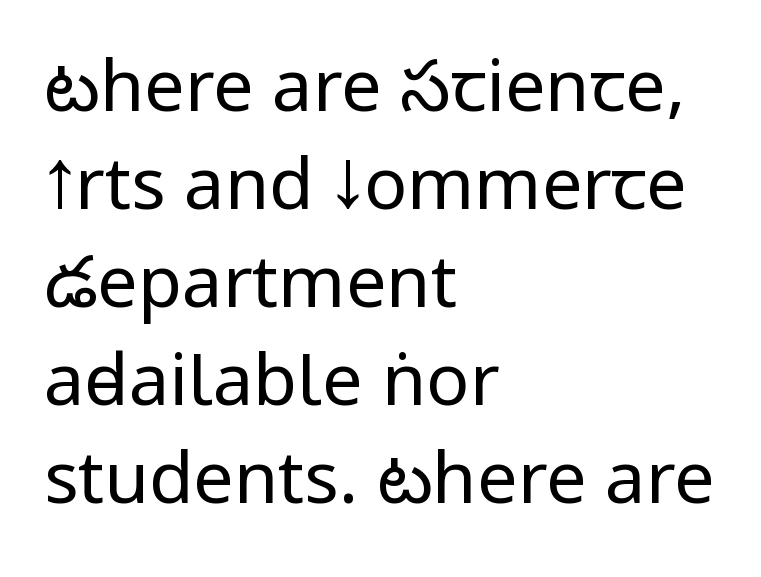
{"serif": "no", "italic": "no", "bold": "no", "weight": "regular", "width": "condensed", "stroke_contrast": "low", "underline": "no", "align": "left", "line_spacing": "normal", "line_spacing_ratio": 1.36, "letter_spacing": "normal", "letter_spacing_em": 0.0, "glyph_px": 72}
